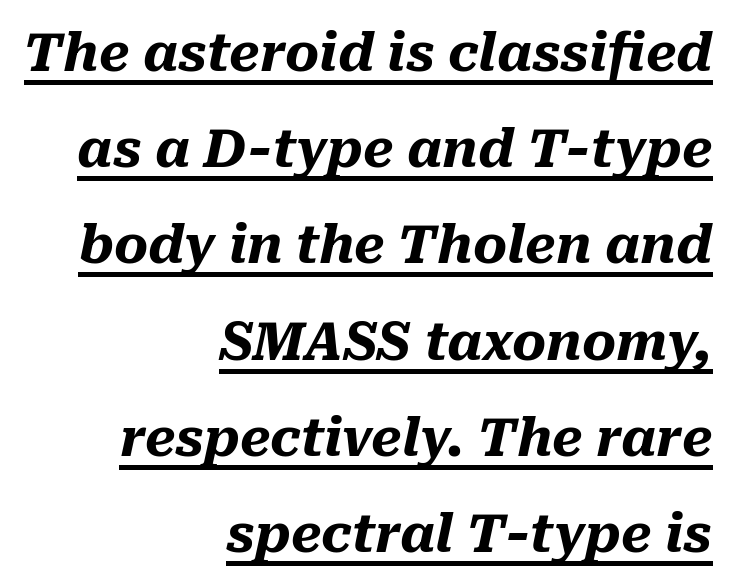
Q: Is the text bold? A: Yes.
Q: Is the text italic (slanted)? A: Yes, it leans right by about 10 degrees.
Q: Is the text underlined? A: Yes.
Q: How is the paragraph aligned? A: Right-aligned.
Q: Is the spacing between letters normal or unusually wide? A: Normal.
Q: Width (condensed, normal, or wide)? A: Normal.
Q: Stroke contrast? A: Medium.
Q: x-height? A: Medium.
Q: Monospaced? A: No.
